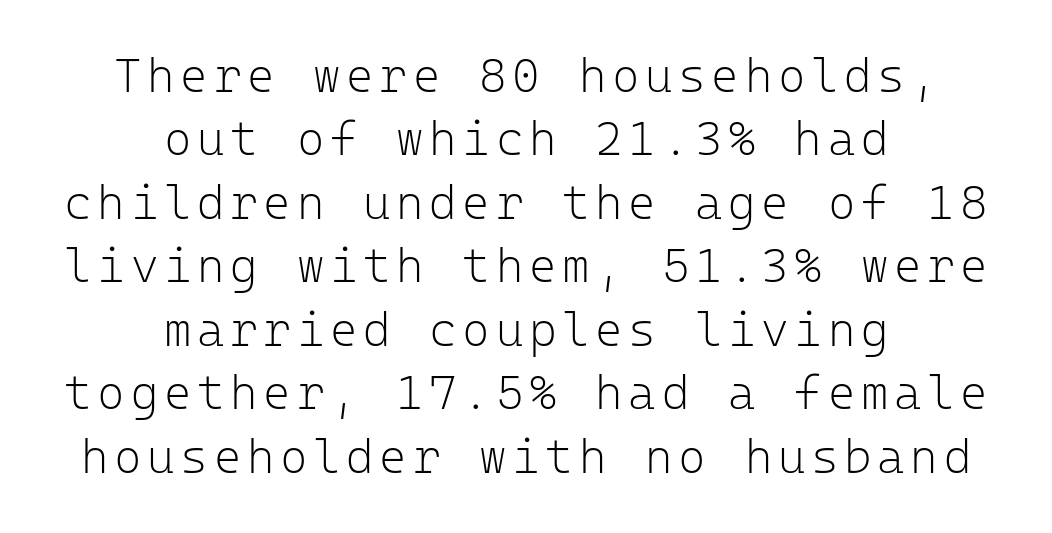
Q: Is the text bold? A: No.
Q: Is the text italic (slanted)? A: No, it is upright.
Q: Is the typeface a serif or a sans-serif typeface? A: Sans-serif.
Q: Is the text underlined? A: No.
Q: How is the paragraph aligned? A: Centered.
Q: Is the spacing between lines tight, normal or loose? A: Normal.
Q: Width (condensed, normal, or wide)? A: Normal.
Q: Stroke contrast? A: Low.
Q: x-height? A: Medium.
Q: Monospaced? A: Yes.
